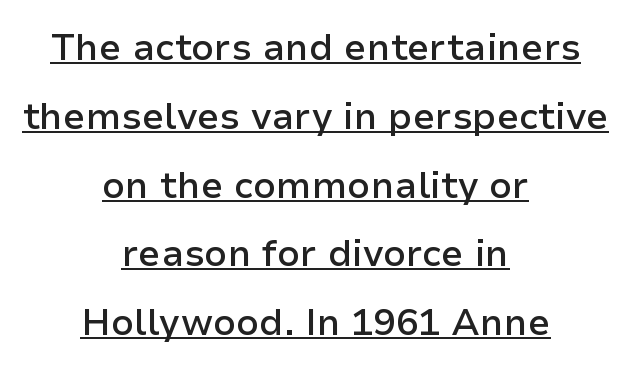
Q: Is the text bold? A: Semi-bold.
Q: Is the text italic (slanted)? A: No, it is upright.
Q: Is the typeface a serif or a sans-serif typeface? A: Sans-serif.
Q: Is the text underlined? A: Yes.
Q: How is the paragraph aligned? A: Centered.
Q: Is the spacing between letters normal or unusually wide? A: Normal.
Q: Width (condensed, normal, or wide)? A: Normal.
Q: Stroke contrast? A: Low.
Q: x-height? A: Medium.
Q: Monospaced? A: No.
